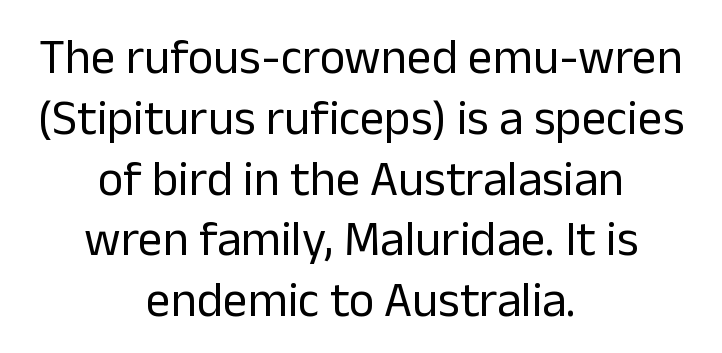
The image shows 49 px regular-weight sans-serif type, upright; set centered, line spacing 1.24x, normal letter spacing, not underlined; low stroke contrast and a medium x-height.
